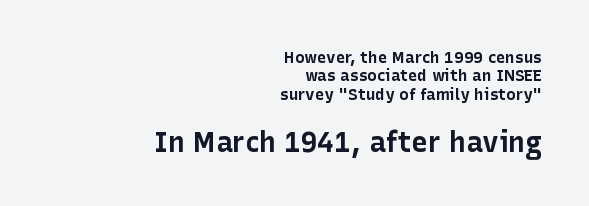
The compositor pushed each line to the right boundary. Caption: upper text group reduced, lower text group enlarged. Summary of vertical rhythm: compact, with narrow interline spacing. In terms of letterform style, serifs are entirely absent. Nope, not italic — everything's standing straight.
